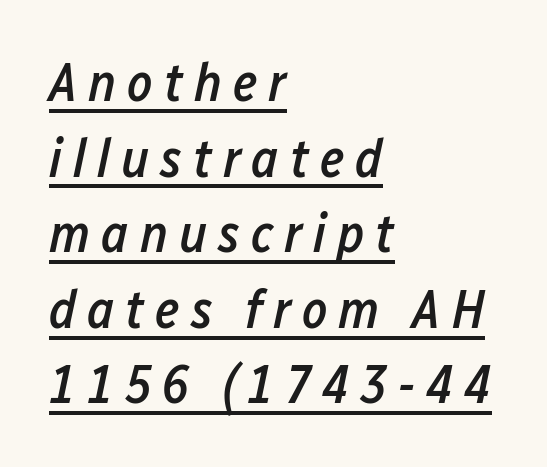
The image shows 54 px semibold, condensed type, italic (leaning right); set left-aligned, normal line spacing (1.4x), unusually wide letter spacing (+0.2 em), underlined; low stroke contrast and a medium x-height.
